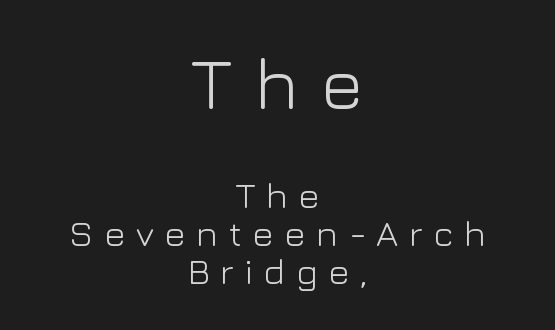
Each line is balanced around a shared central axis. The specimen omits any rule beneath the text block's lines. No italicization has been applied; the sample stays upright. Classification — sans serif. Compared with typical paragraphs, the rows here are closer together.
